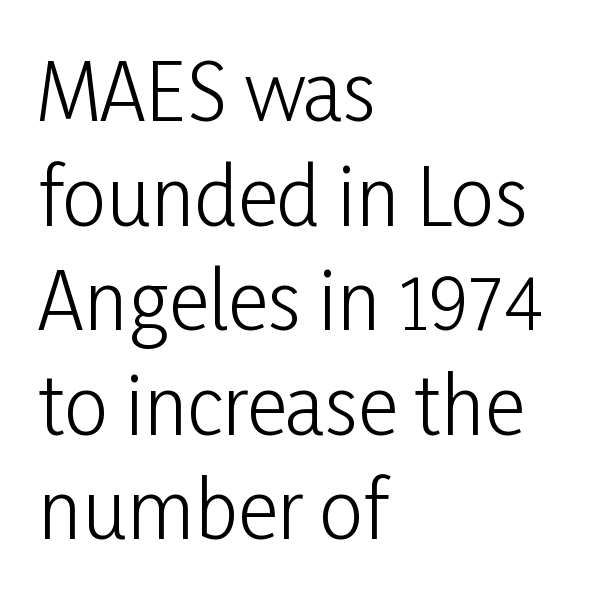
A typesetter would call this zero additional tracking. Horizontal alignment here is leftward, the default for most running prose. This sample uses a sans-serif face. The letters look calm and open, with moderate or lighter stems. A normal amount of white space separates one row of letters from the next. The rendering uses natural spacing where letterforms have individual widths.
